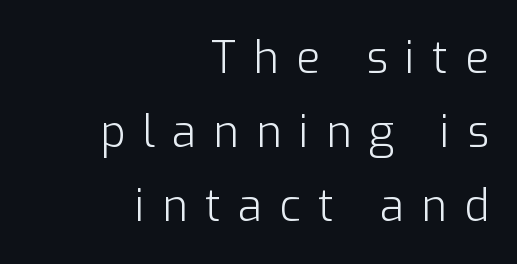
{"serif": "no", "italic": "no", "bold": "no", "weight": "light", "width": "normal", "stroke_contrast": "low", "x_height": "medium", "monospaced": "no", "underline": "no", "align": "right", "line_spacing": "normal", "line_spacing_ratio": 1.68, "letter_spacing": "wide", "letter_spacing_em": 0.39, "glyph_px": 44}
